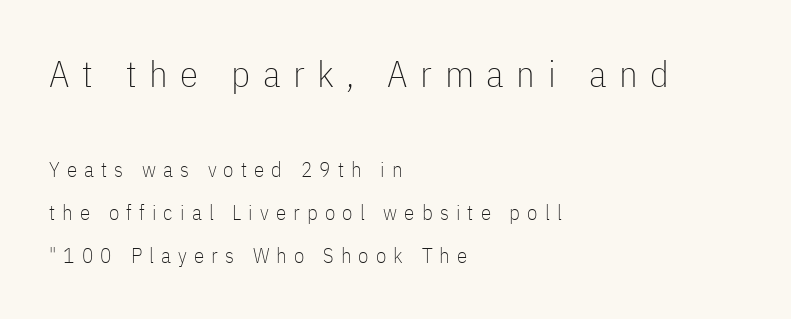
{"serif": "no", "italic": "no", "bold": "no", "weight": "thin", "width": "condensed", "stroke_contrast": "low", "x_height": "medium", "monospaced": "no", "underline": "no", "align": "left", "line_spacing": "loose", "line_spacing_ratio": 2.06, "letter_spacing": "wide", "letter_spacing_em": 0.34, "larger_block": "first", "size_ratio": 1.76, "glyph_px": 37}
